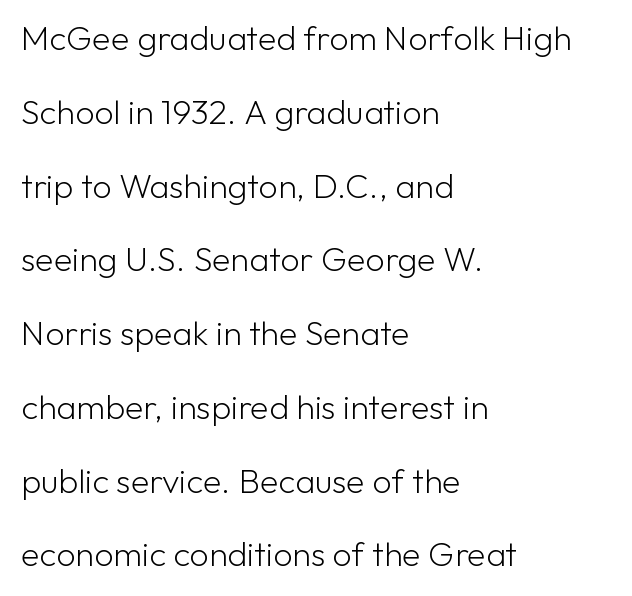
The type sits square on the baseline with zero lean. Font category for this specimen: sans-serif. Here the designer chose a conventional face with non-uniform glyph widths. Bold? No — there's no thickening of the strokes. All the whitespace from short lines collects on the right.
